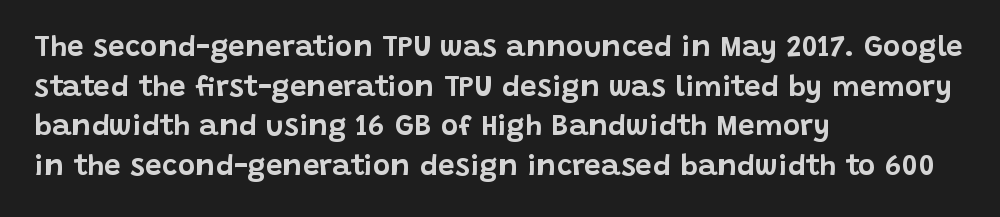
Q: Is the text italic (slanted)? A: No, it is upright.
Q: Is the typeface a serif or a sans-serif typeface? A: Sans-serif.
Q: Is the text underlined? A: No.
Q: How is the paragraph aligned? A: Left-aligned.
Q: Is the spacing between letters normal or unusually wide? A: Normal.
Q: Is the spacing between lines tight, normal or loose? A: Normal.
Q: Width (condensed, normal, or wide)? A: Normal.
Q: Stroke contrast? A: Low.
Q: x-height? A: Large.
Q: Monospaced? A: No.
